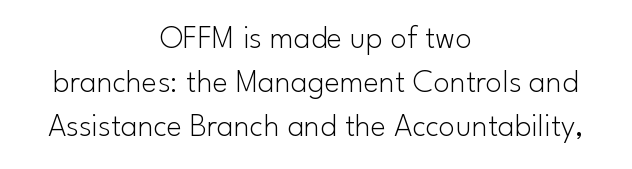
Nope, not italic — everything's standing straight. In terms of letterspacing, this is plain default setting. On a weight scale, this lands at 450 or below. Note the varied advance widths — an 'i' is clearly narrower than an 'm'. The face used here is a sans, in the tradition of grotesques and geometrics. Each row of text sits above clean, open space.
